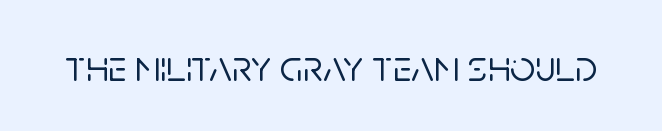
The image shows 44 px sans-serif type, upright; set normal letter spacing, not underlined; low stroke contrast and a large x-height.
